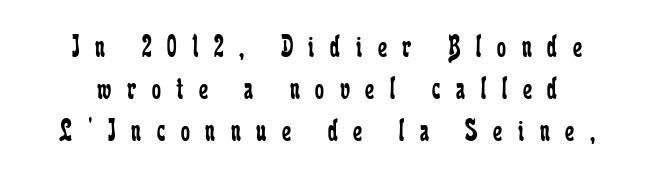
Regarding serifs, this sample has them. The axis of the letterforms is exactly vertical. What stands out about the letter spacing? Its width — letters are far apart. A typesetter would call this leading conventional body-copy spacing. Do the characters align in a grid? No, the font is proportional.
